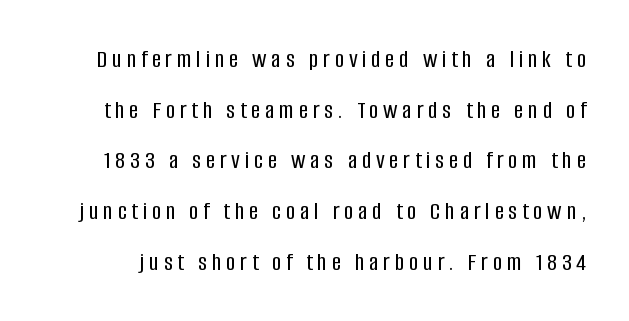
The zone under the glyphs is completely vacant. Does the leading feel generous? Absolutely, it's lavish. The font's upright variant was chosen for this text.
